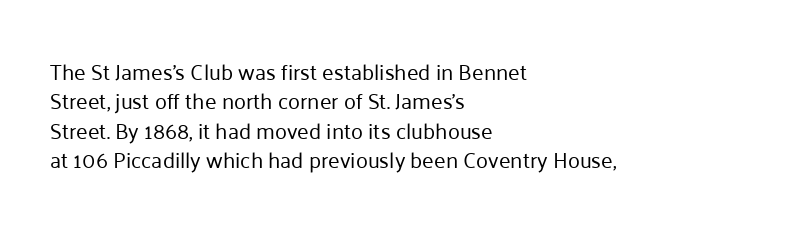
Bare-footed words on every line. Every stem runs plumb, perpendicular to the baseline. The typesetting does not lean heavy: it is not bold. Tracking value appears to be zero — textbook default spacing. The vertical gap from one line to the next is medium.
